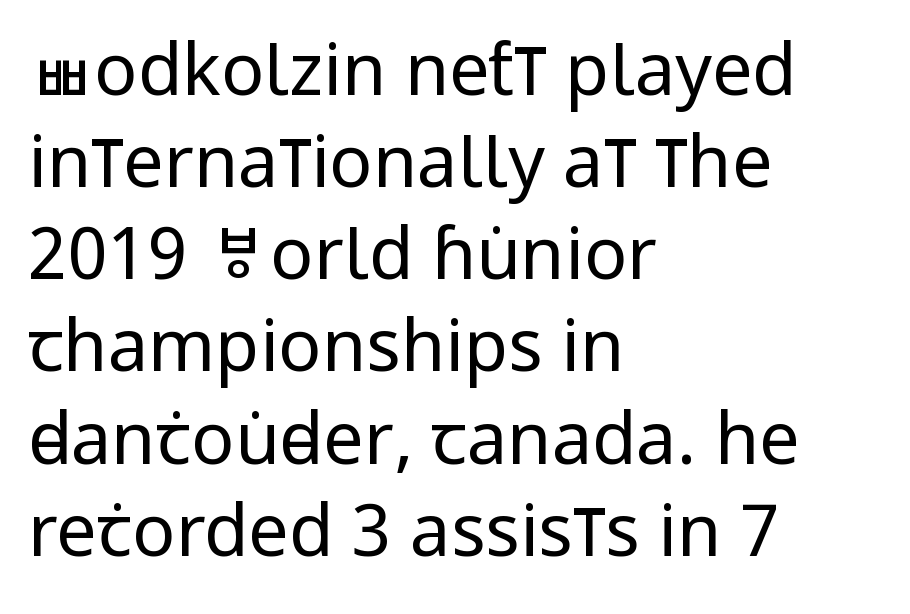
Q: Is the text bold? A: No.
Q: Is the text italic (slanted)? A: No, it is upright.
Q: Is the typeface a serif or a sans-serif typeface? A: Sans-serif.
Q: Is the text underlined? A: No.
Q: How is the paragraph aligned? A: Left-aligned.
Q: Is the spacing between letters normal or unusually wide? A: Normal.
Q: Is the spacing between lines tight, normal or loose? A: Normal.
Q: Width (condensed, normal, or wide)? A: Condensed.
Q: Stroke contrast? A: Low.
Q: x-height? A: Large.
Q: Monospaced? A: No.
